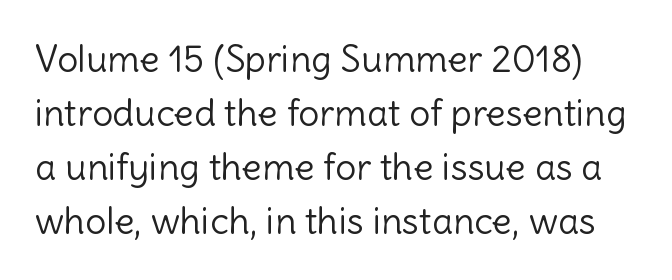
Quick note: interline space is typical. Serifs: no, the terminals of the letterforms are clean. The gaps between neighbouring characters are ordinary and unremarkable. Every character sits straight up, as roman type does.
